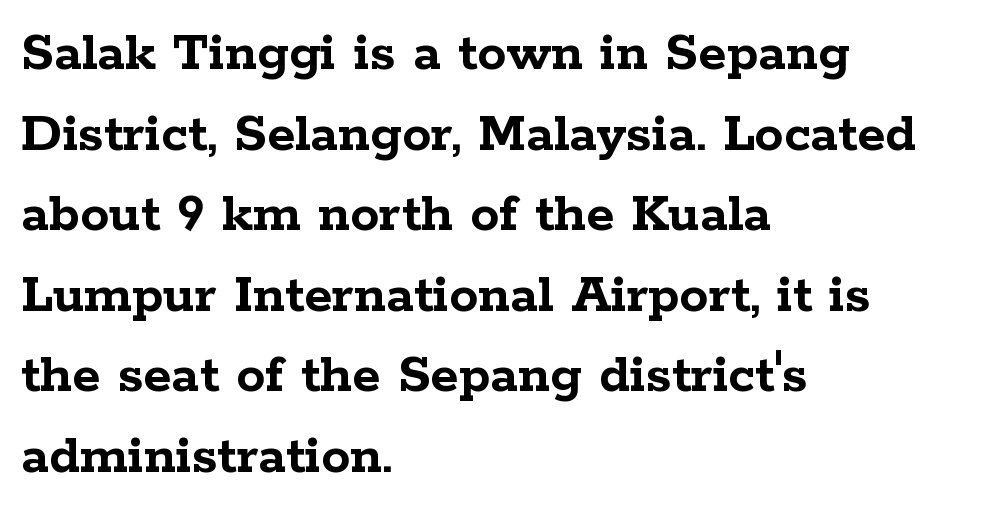
The image shows 58 px semibold, wide serif type, upright; set left-aligned, normal line spacing (1.39x), normal letter spacing, not underlined; low stroke contrast and a medium x-height.
